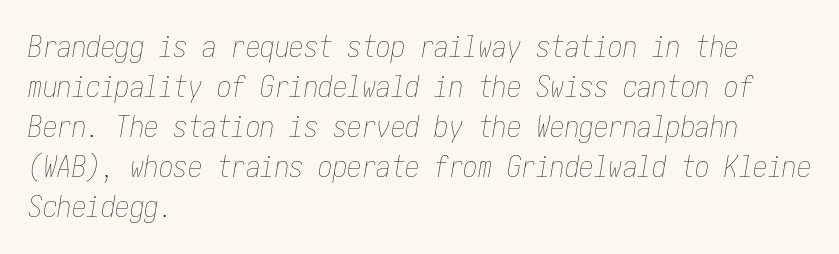
Vertical spacing — default. Check the space under the baseline: it is left empty. The cut favours lightness, reaching ordinary text weight at its darkest. Standard letterfit; no display-style spreading of the glyphs. Casual observation: everything's shoved over to the left.
